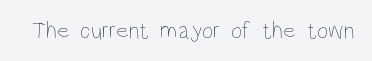
Only glyphs here, with clear space below each row. Notice how the stems are strictly vertical — no italics here. Between one letter and the next there's only the usual sliver of space. Is this a heavy cut? Hardly; it is regular or lighter.
